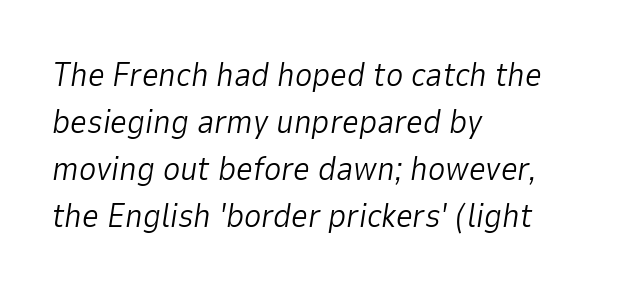
The image shows 33 px light type, italic (leaning right); set left-aligned, normal line spacing (1.42x), normal letter spacing, not underlined; low stroke contrast and a medium x-height.
